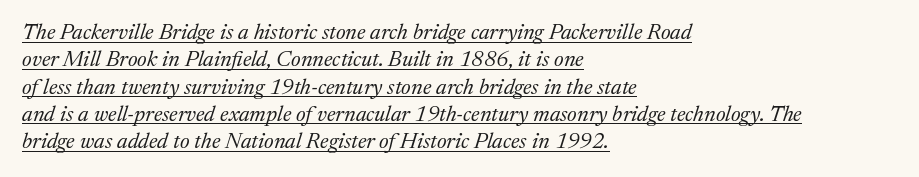
Q: Is the text bold? A: No.
Q: Is the text italic (slanted)? A: Yes, it leans right by about 17 degrees.
Q: Is the text underlined? A: Yes.
Q: How is the paragraph aligned? A: Left-aligned.
Q: Is the spacing between letters normal or unusually wide? A: Normal.
